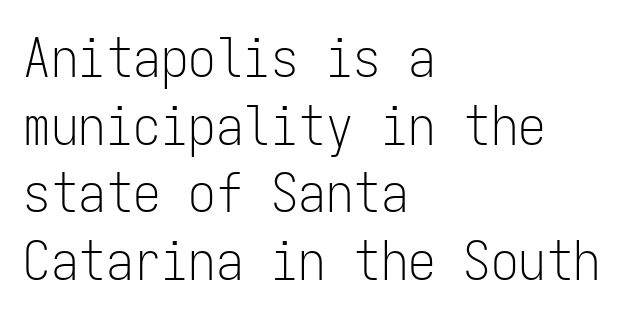
Check under the words: just untouched page. Monospaced: the letters line up in strict vertical columns. Spacing between characters is what you'd get straight out of the box. Are there feet on the stems? There aren't — it's a sans.
